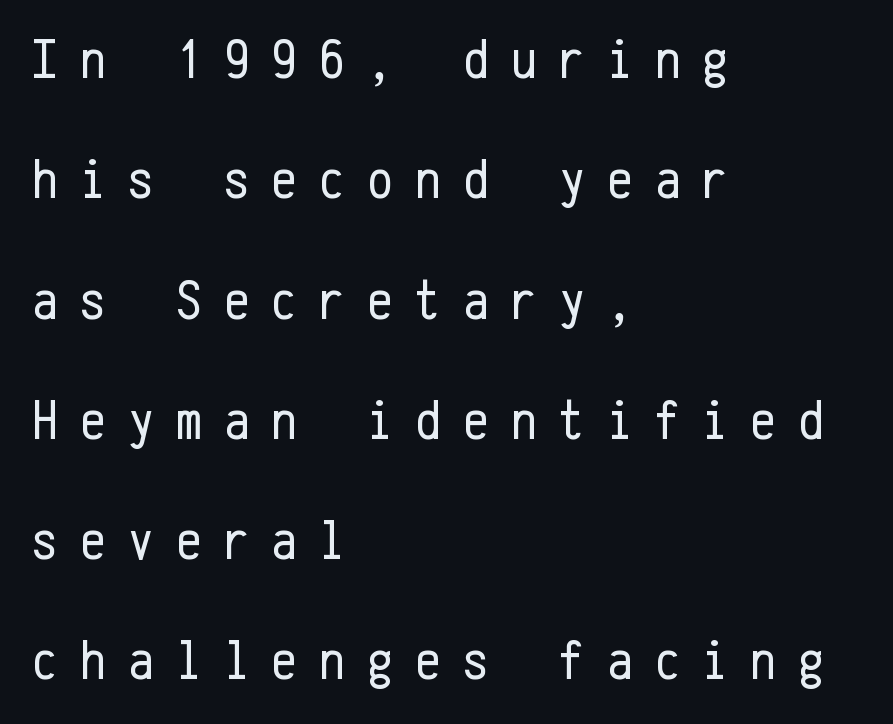
{"serif": "no", "italic": "no", "bold": "no", "weight": "regular", "width": "condensed", "stroke_contrast": "low", "x_height": "medium", "monospaced": "yes", "underline": "no", "align": "left", "line_spacing": "loose", "line_spacing_ratio": 2.11, "letter_spacing": "wide", "letter_spacing_em": 0.39, "glyph_px": 57}
